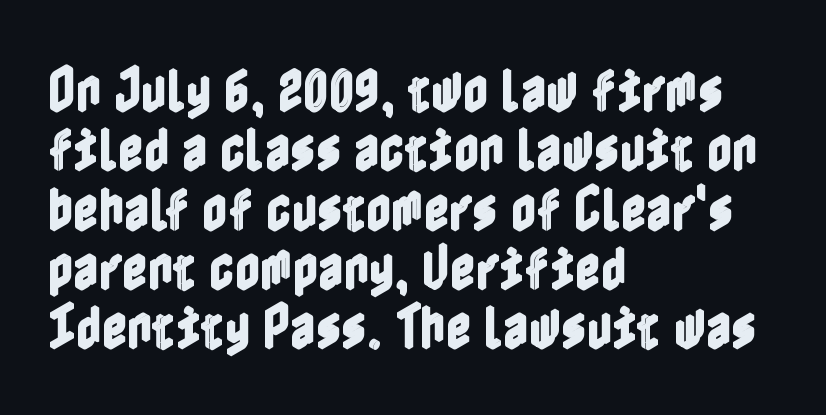
The image shows 49 px condensed type, upright; set left-aligned, line spacing 1.21x, normal letter spacing, not underlined; a medium x-height.
